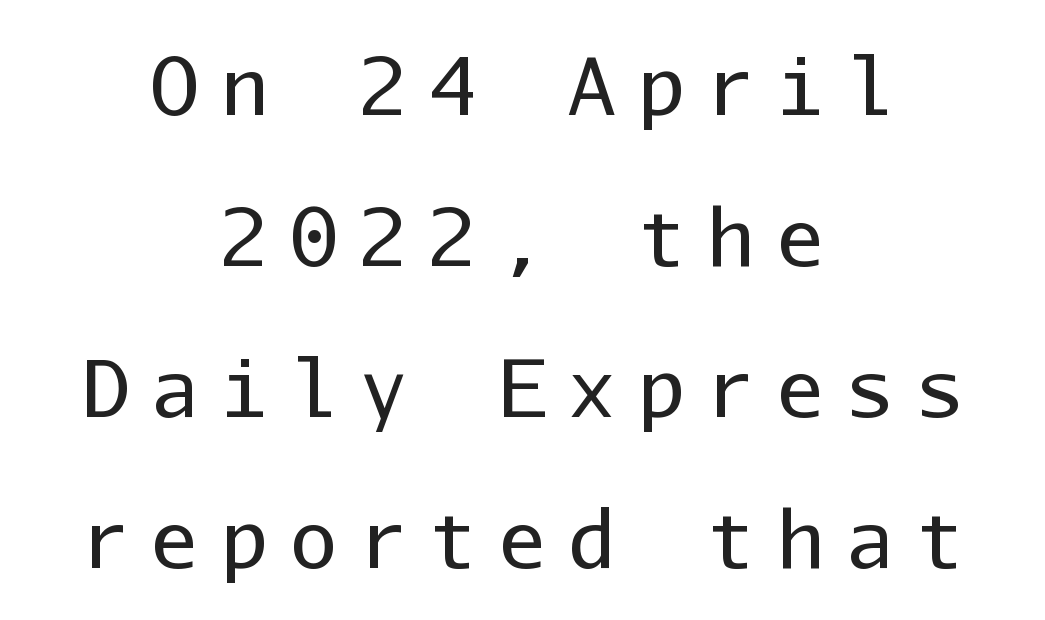
Horizontal alignment here is central, giving a formal, balanced look. Fixed-width glyphs throughout — classic coding-font behaviour. A typesetter would label this face a sans. Descender tails drop into unmarked territory. Horizontal bands of white between lines are thick stripes.
